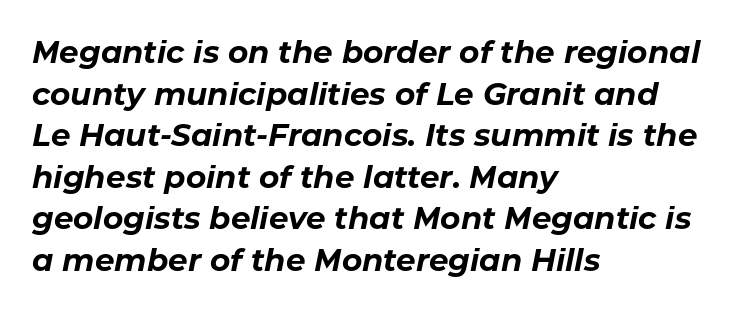
Q: Is the text bold? A: Yes.
Q: Is the text italic (slanted)? A: Yes, it leans right by about 11 degrees.
Q: Is the text underlined? A: No.
Q: How is the paragraph aligned? A: Left-aligned.
Q: Is the spacing between letters normal or unusually wide? A: Normal.
Q: Is the spacing between lines tight, normal or loose? A: Normal.
Q: Width (condensed, normal, or wide)? A: Normal.
Q: Stroke contrast? A: Low.
Q: x-height? A: Medium.
Q: Monospaced? A: No.
